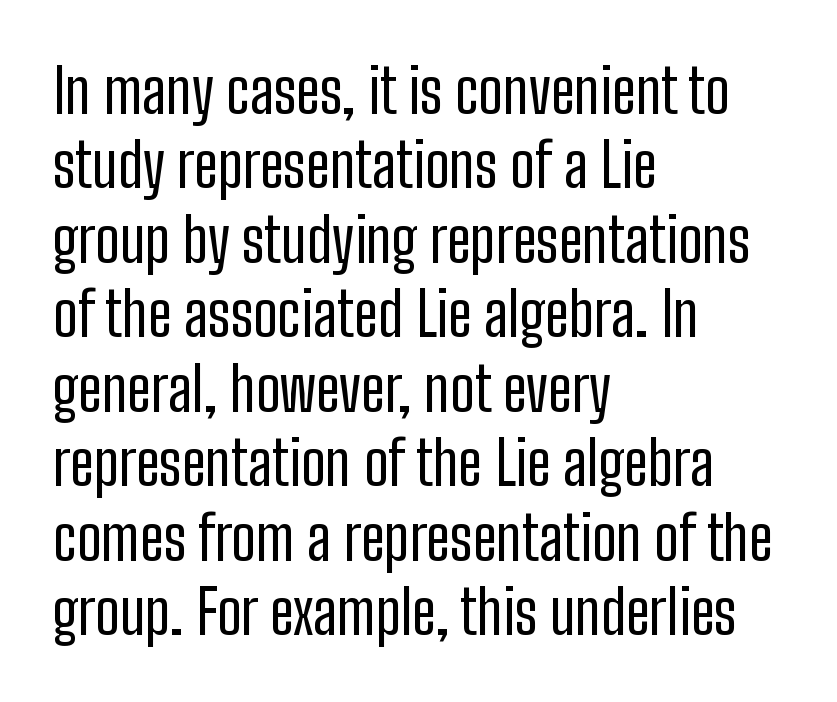
Q: Is the text bold? A: No.
Q: Is the text italic (slanted)? A: No, it is upright.
Q: Is the typeface a serif or a sans-serif typeface? A: Sans-serif.
Q: Is the text underlined? A: No.
Q: How is the paragraph aligned? A: Left-aligned.
Q: Is the spacing between letters normal or unusually wide? A: Normal.
Q: Width (condensed, normal, or wide)? A: Condensed.
Q: Stroke contrast? A: Low.
Q: x-height? A: Medium.
Q: Monospaced? A: No.
